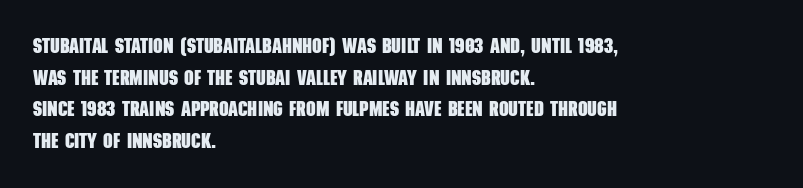
Q: Is the text bold? A: Yes.
Q: Is the text underlined? A: No.
Q: How is the paragraph aligned? A: Left-aligned.
Q: Is the spacing between letters normal or unusually wide? A: Normal.
Q: Is the spacing between lines tight, normal or loose? A: Normal.
